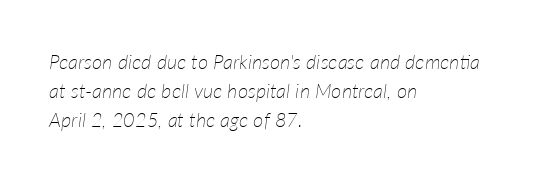
Q: Is the text bold? A: No.
Q: Is the text italic (slanted)? A: Yes, it leans right by about 7 degrees.
Q: Is the text underlined? A: No.
Q: How is the paragraph aligned? A: Left-aligned.
Q: Is the spacing between letters normal or unusually wide? A: Normal.
Q: Is the spacing between lines tight, normal or loose? A: Normal.
